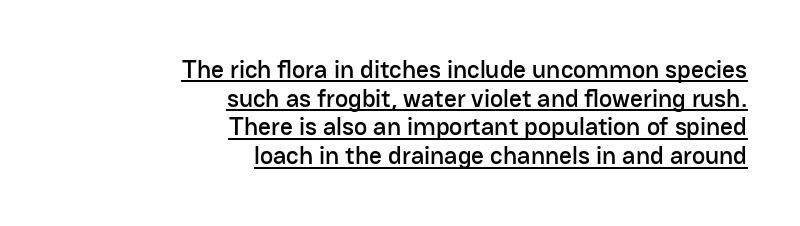
{"italic": "no", "underline": "yes", "align": "right", "line_spacing": "tight", "line_spacing_ratio": 1.15, "letter_spacing": "normal", "letter_spacing_em": 0.0, "glyph_px": 25}
